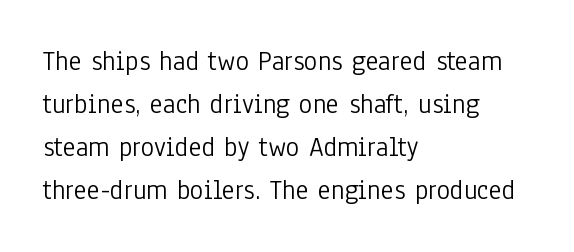
{"serif": "no", "italic": "no", "bold": "no", "weight": "light", "width": "condensed", "stroke_contrast": "low", "x_height": "medium", "monospaced": "no", "underline": "no", "align": "left", "line_spacing": "normal", "line_spacing_ratio": 1.53, "letter_spacing": "normal", "letter_spacing_em": 0.0, "glyph_px": 28}
